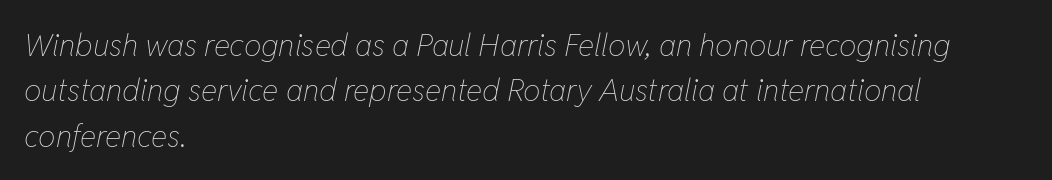
The image shows 31 px thin, condensed type, italic (leaning right); set left-aligned, normal line spacing (1.46x), normal letter spacing, not underlined; low stroke contrast and a medium x-height.
